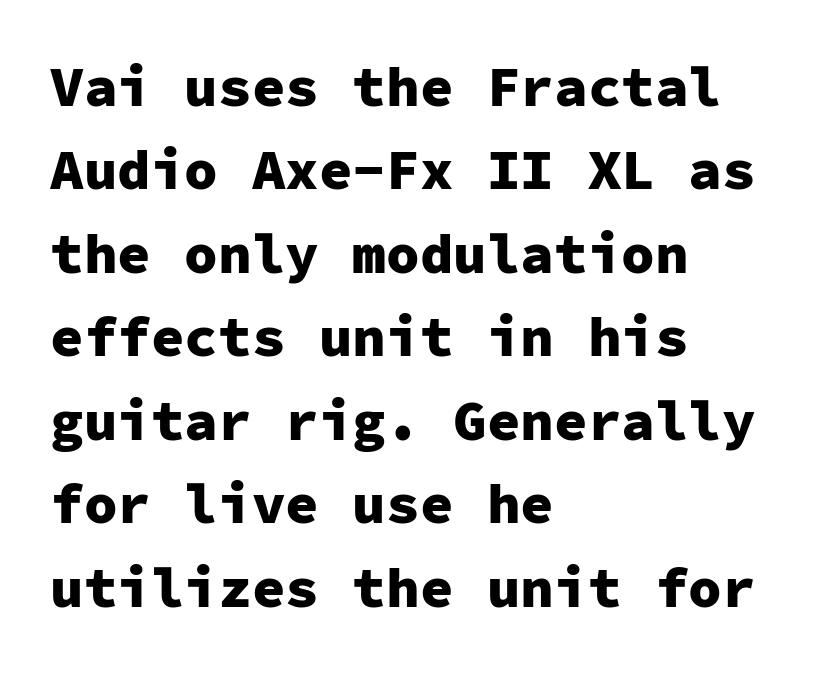
The image shows 56 px heavy sans-serif type, upright, monospaced; set left-aligned, normal line spacing (1.49x), normal letter spacing, not underlined; low stroke contrast and a medium x-height.
